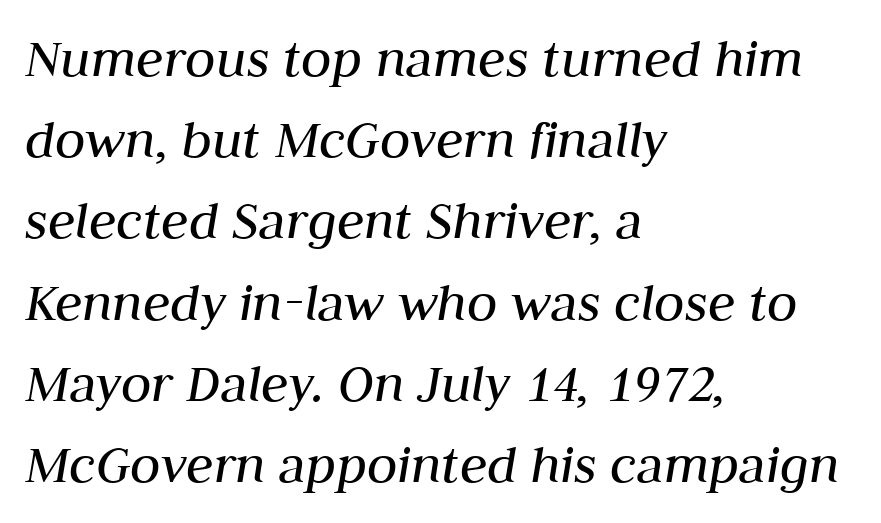
Q: Is the text bold? A: No.
Q: Is the text italic (slanted)? A: Yes, it leans right by about 10 degrees.
Q: Is the text underlined? A: No.
Q: How is the paragraph aligned? A: Left-aligned.
Q: Is the spacing between letters normal or unusually wide? A: Normal.
Q: Is the spacing between lines tight, normal or loose? A: Normal.
Q: Width (condensed, normal, or wide)? A: Normal.
Q: Stroke contrast? A: Medium.
Q: x-height? A: Medium.
Q: Monospaced? A: No.
